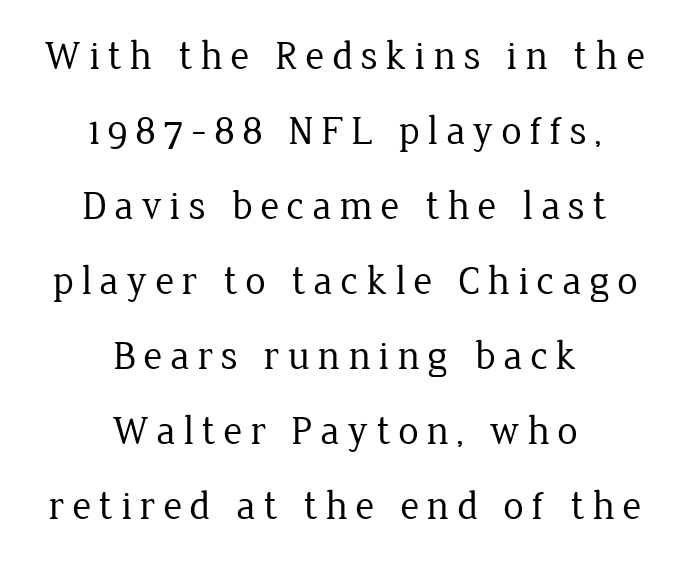
Summary of weight: not heavy and not bold. You could not count columns in this text — the font is proportionally spaced. Classification — serif. The words here are not underlined. It's the straight-up-and-down kind of type.
